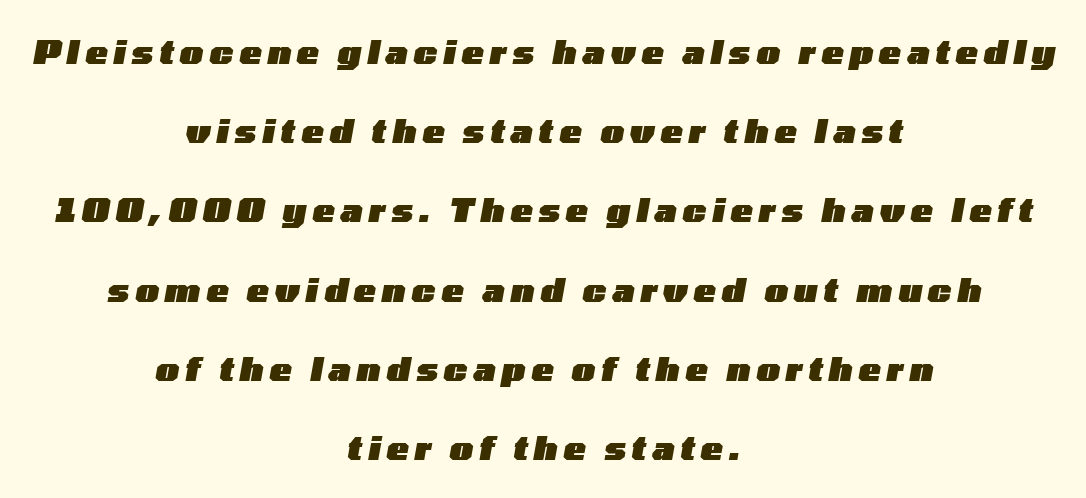
The image shows 33 px heavy, wide type, italic (leaning right); set centered, loose line spacing (2.4x), not underlined; low stroke contrast and a medium x-height.
